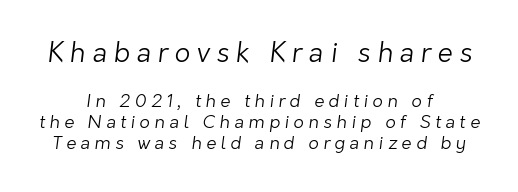
The typesetting does not lean heavy: it is not bold. The space directly below the letters is spotless. Character size in the leading block exceeds that of the trailing block. Honestly, the letter spacing is so wide it's the main thing you notice.
